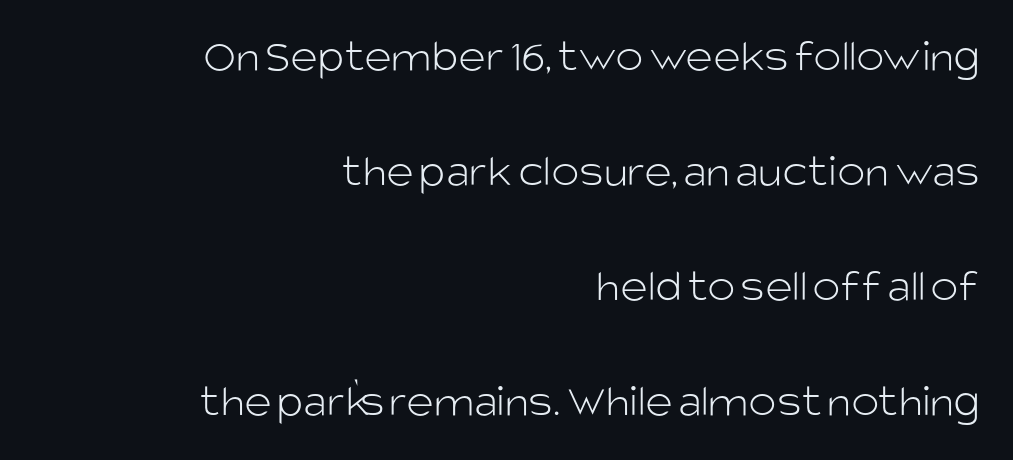
The image shows 47 px light sans-serif type, upright; set right-aligned, loose line spacing (2.45x), normal letter spacing, not underlined; low stroke contrast and a large x-height.
